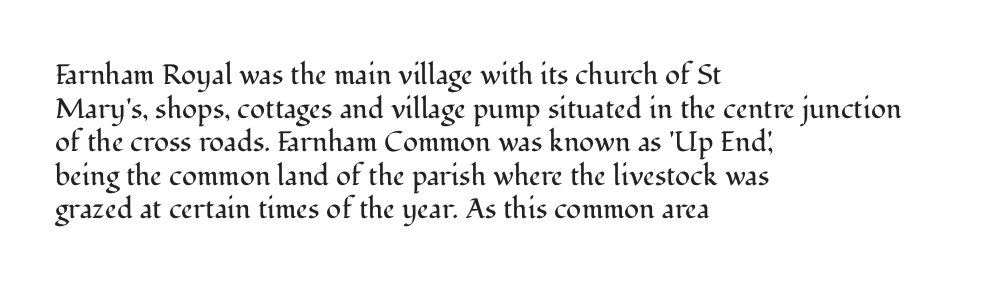
Inter-character spacing is left at the font's built-in metrics. Note: serifs present on the glyphs. The rendering anchors every line to the left-hand side. Type without underlining. Here the designer chose a conventional face with non-uniform glyph widths. The typeface has the unassuming heft of standard copy or less.
